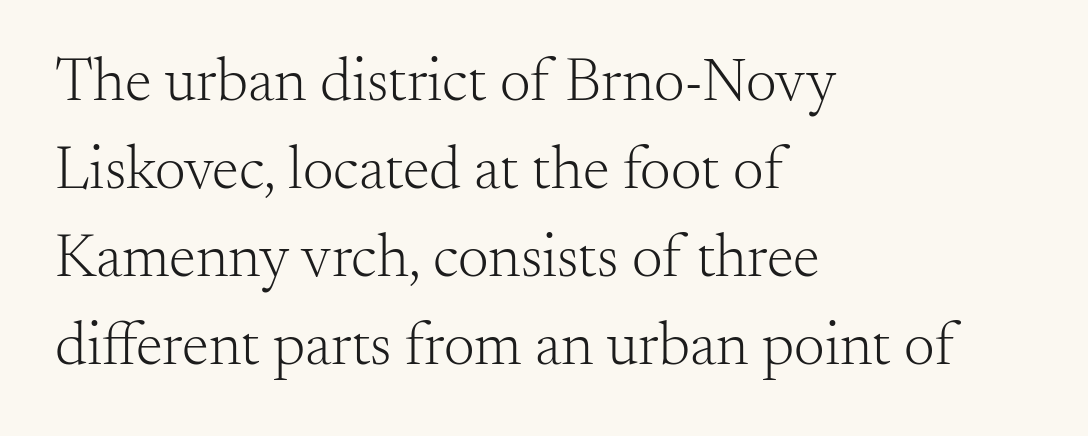
The block of text has a typical density, with ordinary space between rows. Letterform terminals end in serifs throughout the passage. The space directly below the letters is spotless. Weight class: somewhere from thin through regular.
